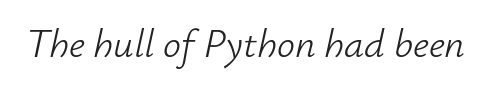
{"italic": "yes", "lean": "right", "slant_degrees": 12, "bold": "no", "weight": "light", "width": "normal", "stroke_contrast": "low", "x_height": "small", "monospaced": "no", "underline": "no", "letter_spacing": "normal", "letter_spacing_em": 0.0, "glyph_px": 40}
